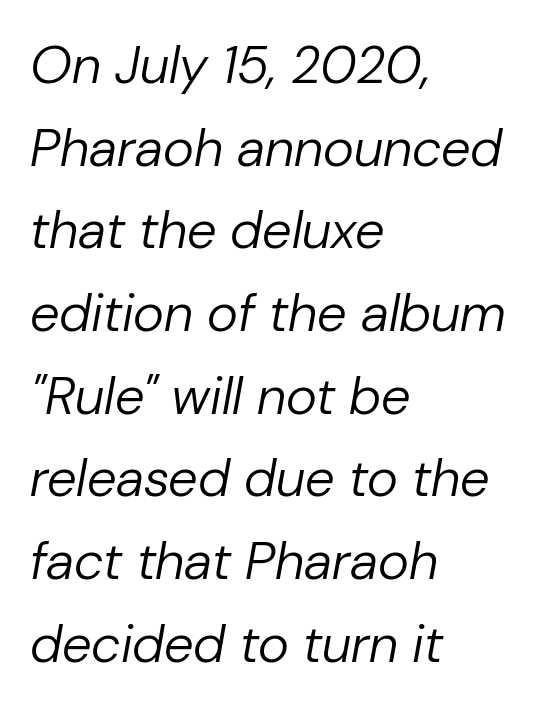
{"italic": "yes", "lean": "right", "slant_degrees": 10, "bold": "no", "weight": "regular", "width": "normal", "stroke_contrast": "low", "x_height": "medium", "monospaced": "no", "underline": "no", "align": "left", "line_spacing": "normal", "line_spacing_ratio": 1.56, "letter_spacing": "normal", "letter_spacing_em": 0.0, "glyph_px": 53}
